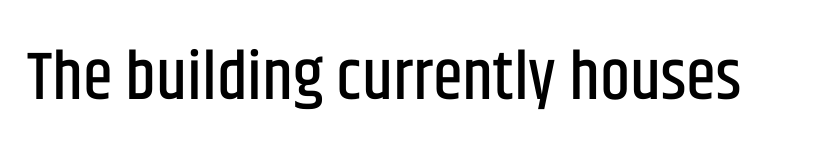
The image shows 68 px condensed sans-serif type, upright; set normal letter spacing, not underlined; low stroke contrast and a large x-height.
